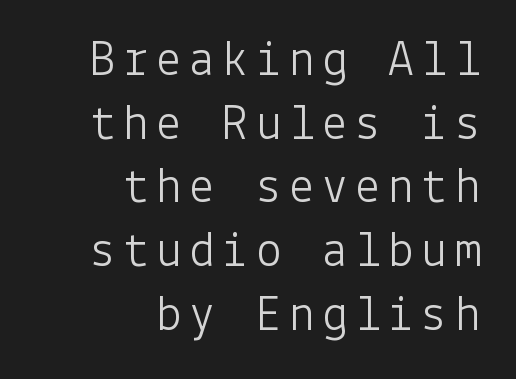
Q: Is the text bold? A: No.
Q: Is the text italic (slanted)? A: No, it is upright.
Q: Is the typeface a serif or a sans-serif typeface? A: Sans-serif.
Q: Is the text underlined? A: No.
Q: How is the paragraph aligned? A: Right-aligned.
Q: Is the spacing between lines tight, normal or loose? A: Normal.
Q: Width (condensed, normal, or wide)? A: Normal.
Q: Stroke contrast? A: Low.
Q: x-height? A: Medium.
